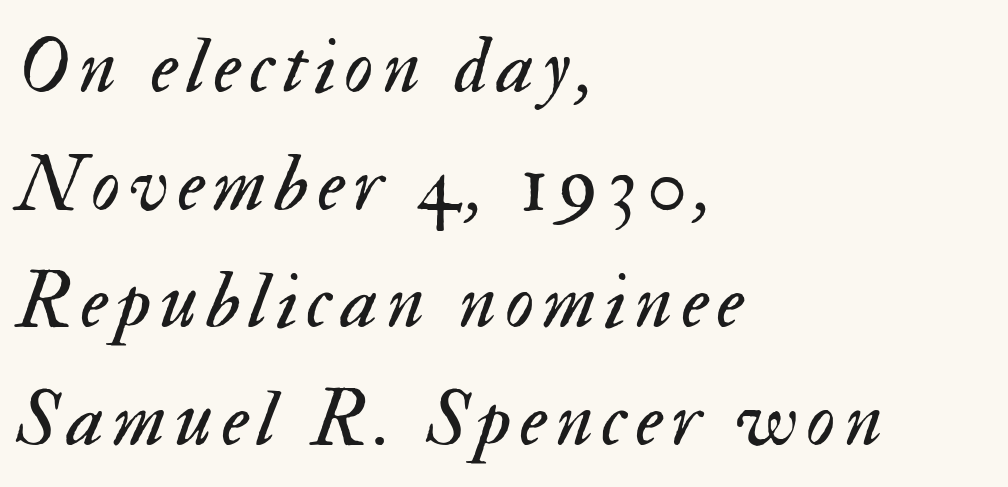
{"italic": "yes", "lean": "right", "slant_degrees": 17, "bold": "no", "weight": "regular", "width": "normal", "stroke_contrast": "medium", "x_height": "small", "monospaced": "no", "underline": "no", "align": "left", "line_spacing": "normal", "line_spacing_ratio": 1.47, "glyph_px": 80}
